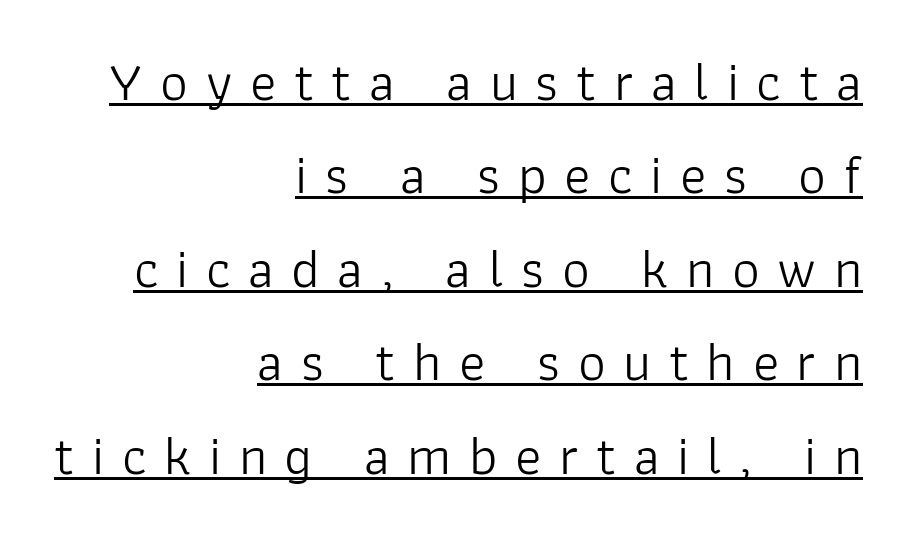
The image shows 55 px light sans-serif type, upright; set right-aligned, normal line spacing (1.7x), unusually wide letter spacing (+0.32 em), underlined; low stroke contrast and a medium x-height.
